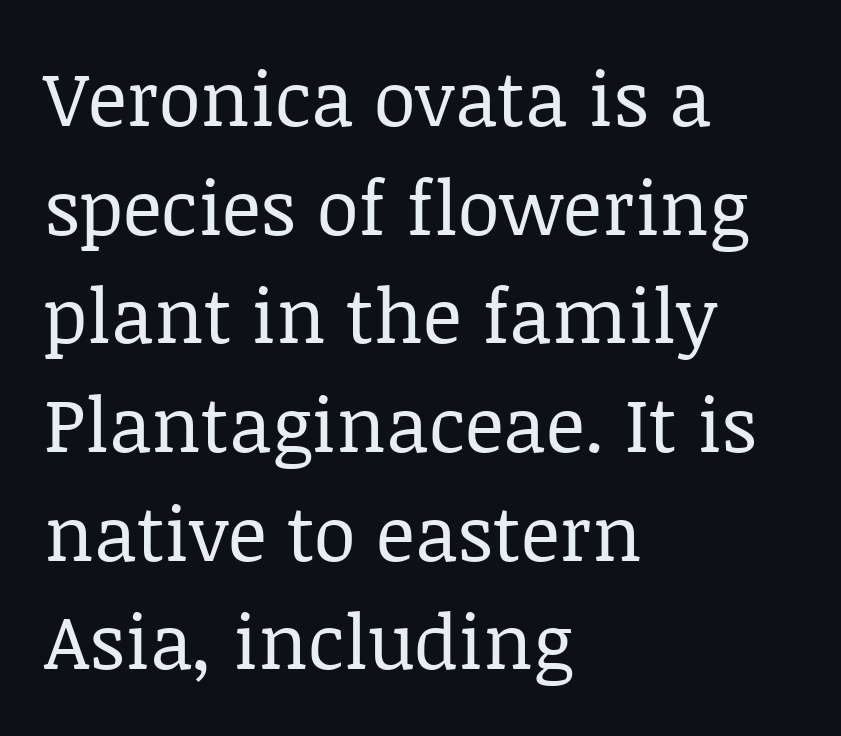
Honestly, the letter spacing is just normal — you wouldn't notice it. Is there much room between lines? A standard amount, neither cramped nor airy. Plain, unruled lines of type. Unbolded letterforms with no extra heft. Does the type have serifs? Yes, each stem ends in a small foot. Is the block centered? No — it sits flush against the left margin.
